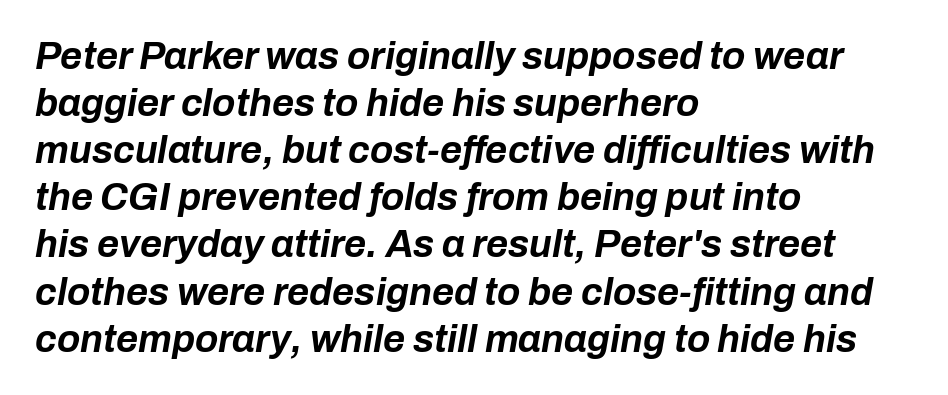
Q: Is the text bold? A: Yes.
Q: Is the text italic (slanted)? A: Yes, it leans right by about 10 degrees.
Q: Is the text underlined? A: No.
Q: How is the paragraph aligned? A: Left-aligned.
Q: Is the spacing between letters normal or unusually wide? A: Normal.
Q: Width (condensed, normal, or wide)? A: Normal.
Q: Stroke contrast? A: Low.
Q: x-height? A: Medium.
Q: Monospaced? A: No.
